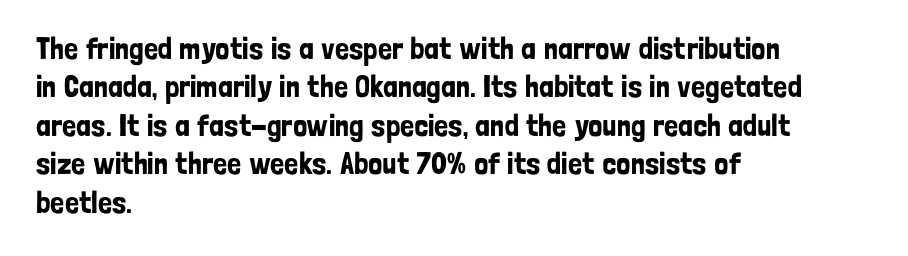
The image shows 31 px condensed sans-serif type, upright; set left-aligned, line spacing 1.24x, normal letter spacing, not underlined; low stroke contrast and a medium x-height.
